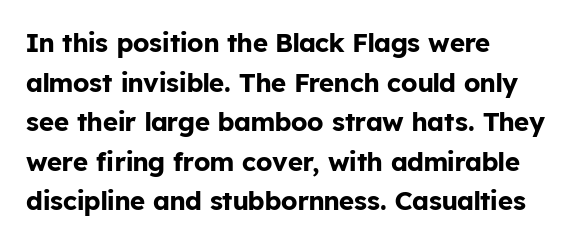
Line spacing here is normal. Words float on clear page, feet unadorned. Each glyph is drawn with heavy, bold strokes. There is no visible air inserted between adjacent glyphs. These lines are set flush left with a ragged right edge. This is roman type, the default non-slanted kind.
